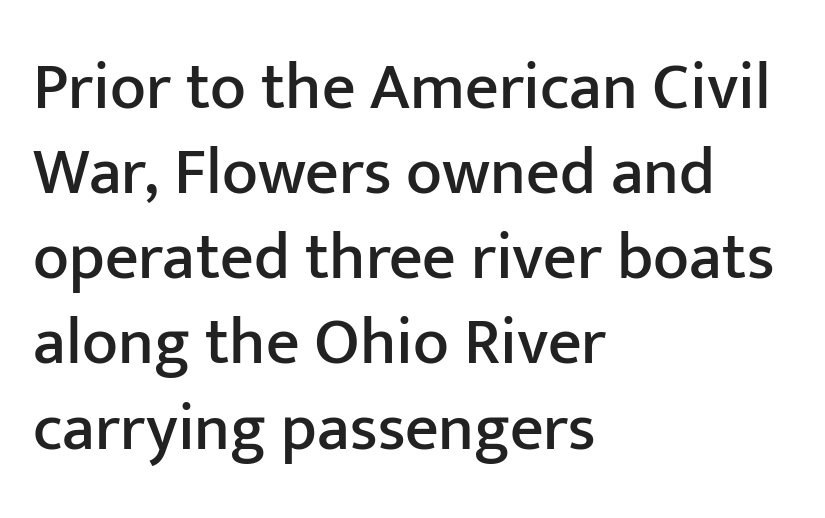
{"serif": "no", "italic": "no", "width": "normal", "stroke_contrast": "low", "x_height": "medium", "monospaced": "no", "underline": "no", "align": "left", "line_spacing": "normal", "line_spacing_ratio": 1.29, "letter_spacing": "normal", "letter_spacing_em": 0.0, "glyph_px": 66}
